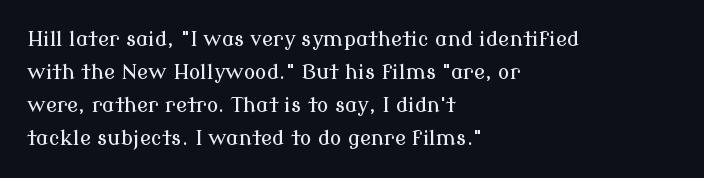
The image shows 21 px text type, upright; set left-aligned, normal line spacing (1.57x), normal letter spacing, not underlined.
